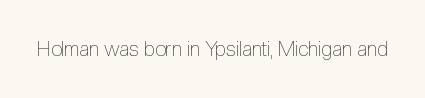
Posture: upright roman. Short note: letters normally spaced. The weight would be labelled regular, book, light, or lighter still. Lines of text with bare space underneath.
